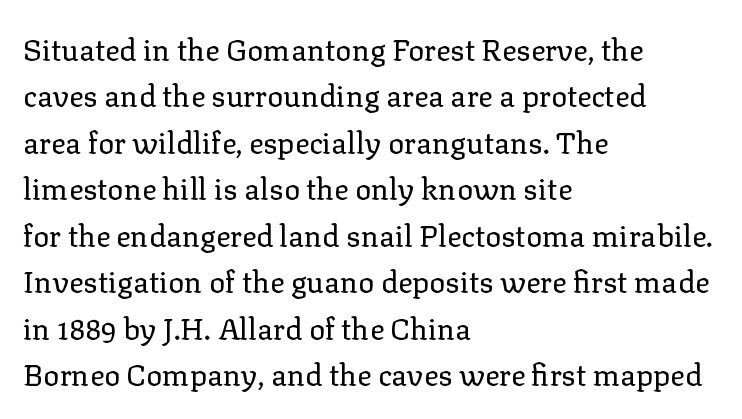
Q: Is the text bold? A: No.
Q: Is the text italic (slanted)? A: No, it is upright.
Q: Is the typeface a serif or a sans-serif typeface? A: Serif.
Q: Is the text underlined? A: No.
Q: How is the paragraph aligned? A: Left-aligned.
Q: Is the spacing between letters normal or unusually wide? A: Normal.
Q: Is the spacing between lines tight, normal or loose? A: Normal.
Q: Width (condensed, normal, or wide)? A: Normal.
Q: Stroke contrast? A: Low.
Q: x-height? A: Medium.
Q: Monospaced? A: No.
